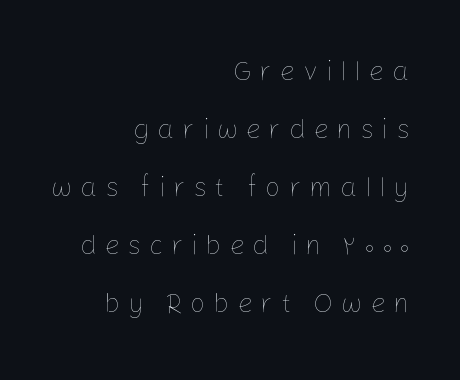
Q: Is the text bold? A: No.
Q: Is the text italic (slanted)? A: No, it is upright.
Q: Is the text underlined? A: No.
Q: How is the paragraph aligned? A: Right-aligned.
Q: Is the spacing between letters normal or unusually wide? A: Unusually wide.
Q: Is the spacing between lines tight, normal or loose? A: Loose.
